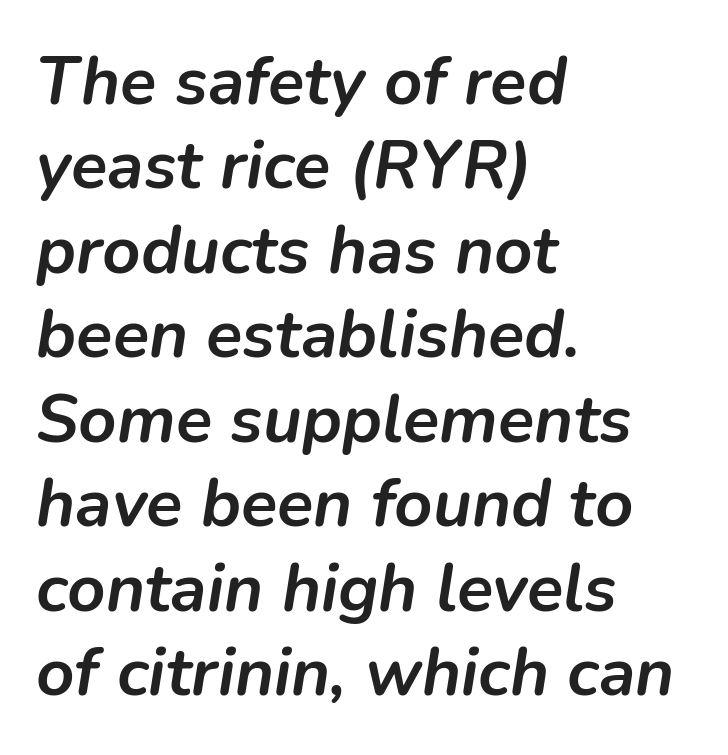
Q: Is the text bold? A: Yes.
Q: Is the text italic (slanted)? A: Yes, it leans right by about 9 degrees.
Q: Is the text underlined? A: No.
Q: How is the paragraph aligned? A: Left-aligned.
Q: Is the spacing between letters normal or unusually wide? A: Normal.
Q: Is the spacing between lines tight, normal or loose? A: Normal.
Q: Width (condensed, normal, or wide)? A: Normal.
Q: Stroke contrast? A: Low.
Q: x-height? A: Medium.
Q: Monospaced? A: No.
